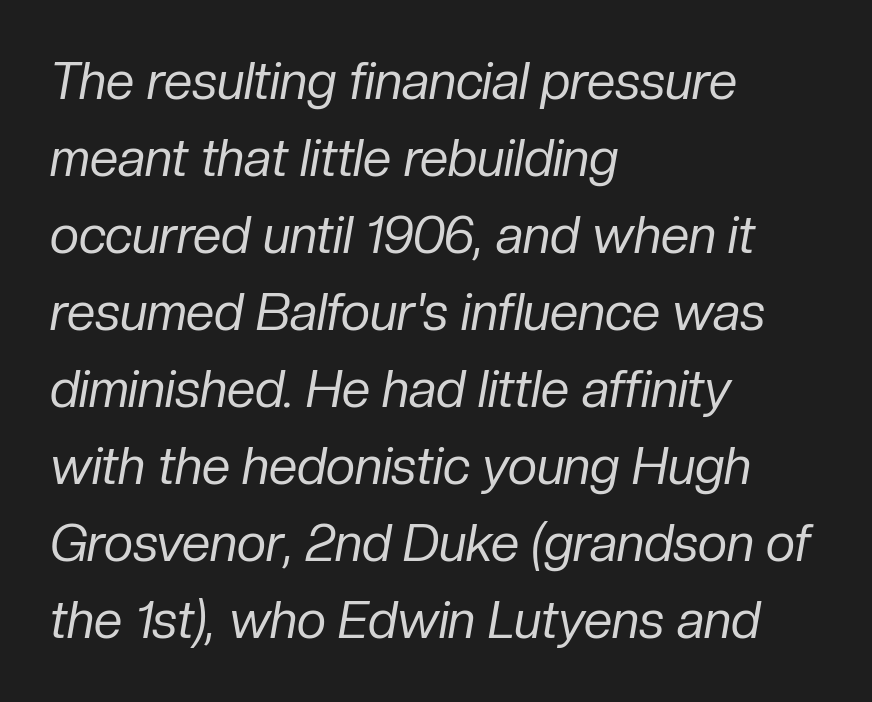
{"italic": "yes", "lean": "right", "slant_degrees": 10, "bold": "no", "weight": "regular", "width": "normal", "stroke_contrast": "low", "x_height": "medium", "monospaced": "no", "underline": "no", "align": "left", "line_spacing": "normal", "line_spacing_ratio": 1.51, "letter_spacing": "normal", "letter_spacing_em": 0.0, "glyph_px": 51}
